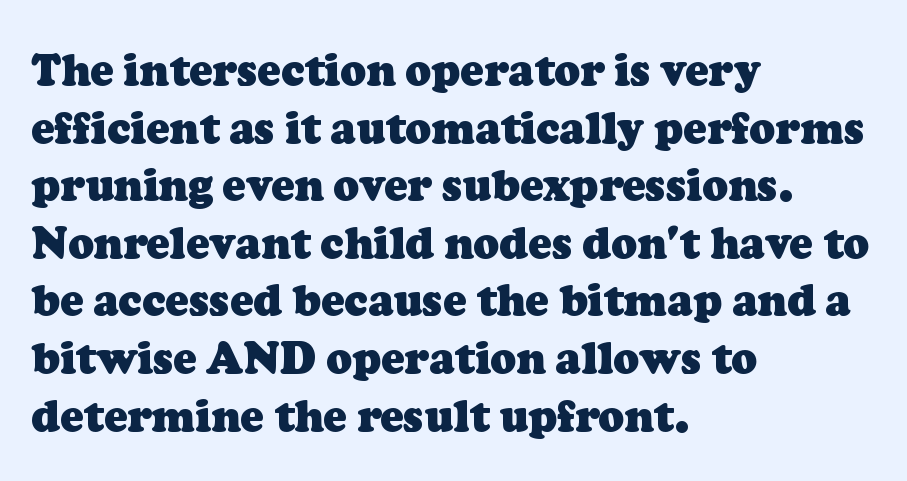
Proportional: the letters do not fall into vertical columns. The area under the type is left untouched. Compared with typical paragraphs, the rows here are spaced about the same. Does the copy run flush right? No — it runs flush left. Set as a true bold cut, around the 700 mark.
